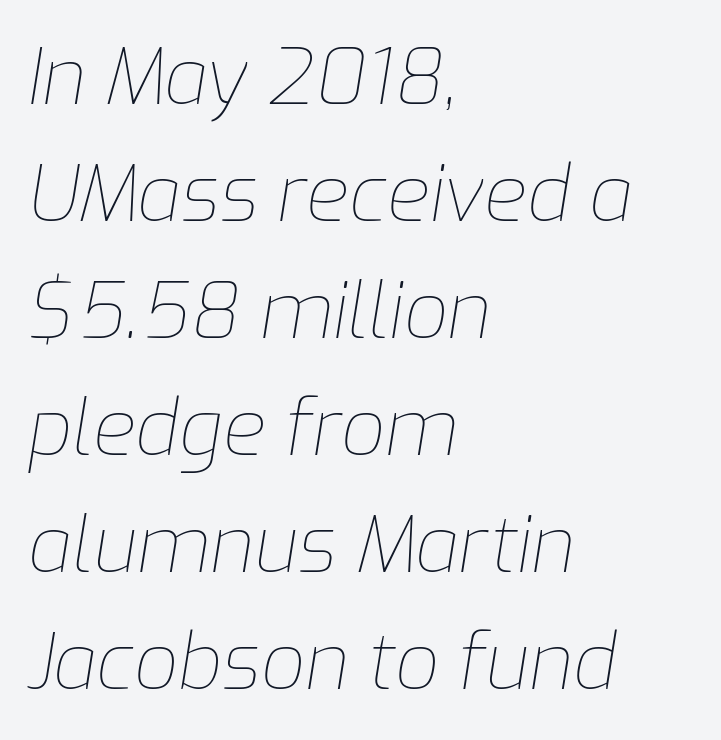
The image shows 78 px thin type, italic (leaning right); set left-aligned, normal line spacing (1.5x), normal letter spacing, not underlined; low stroke contrast and a medium x-height.
